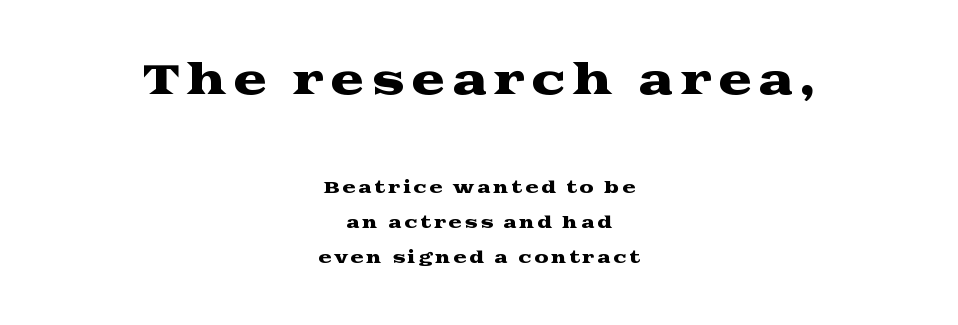
Q: Is the text italic (slanted)? A: No, it is upright.
Q: Is the typeface a serif or a sans-serif typeface? A: Serif.
Q: Is the text underlined? A: No.
Q: How is the paragraph aligned? A: Centered.
Q: Is the spacing between lines tight, normal or loose? A: Loose.
Q: Which block of text is set in a larger size, the first (top) or the second (bottom)? A: The first (top) one.
Q: Width (condensed, normal, or wide)? A: Wide.
Q: Stroke contrast? A: Medium.
Q: x-height? A: Medium.
Q: Monospaced? A: No.
